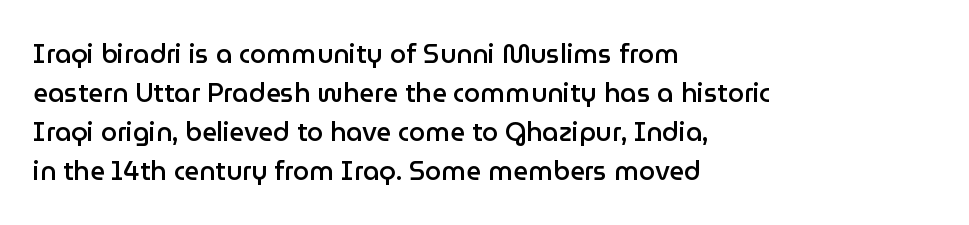
Each row of text sits above clean, open space. The letters stand straight up with perfectly vertical stems. Each word holds together tightly as a unit, with standard inter-letter gaps. A normal amount of white space separates one row of letters from the next. Does the weight exceed regular? Yes, but only to semibold. The paragraph shown leans on its left margin.
